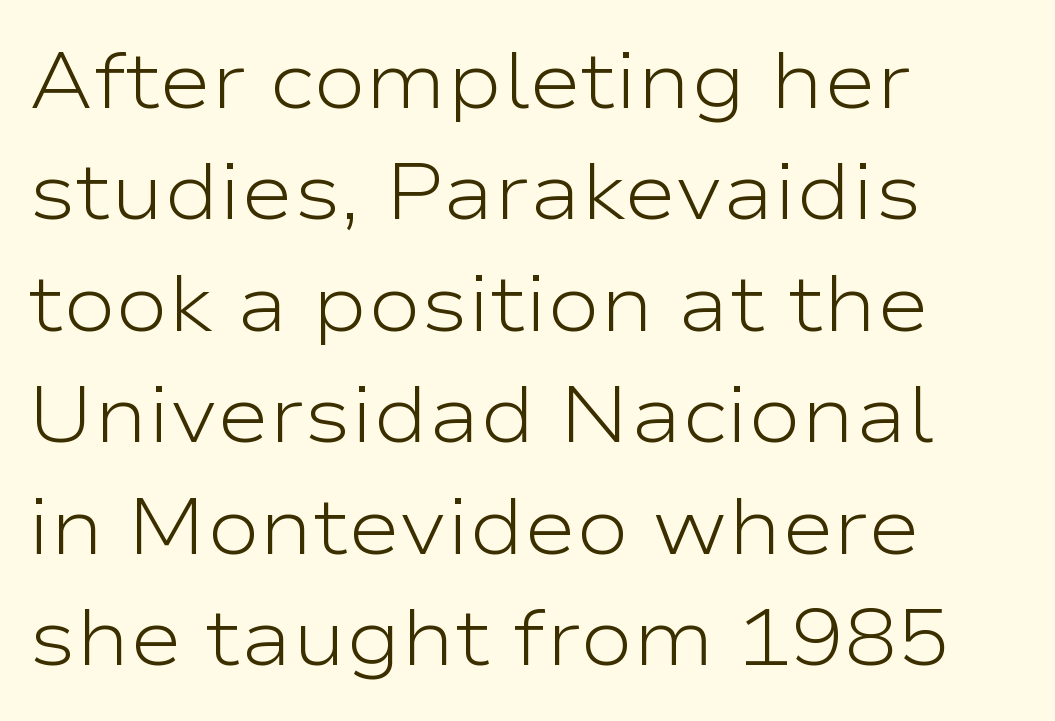
Q: Is the text bold? A: No.
Q: Is the text italic (slanted)? A: No, it is upright.
Q: Is the typeface a serif or a sans-serif typeface? A: Sans-serif.
Q: Is the text underlined? A: No.
Q: How is the paragraph aligned? A: Left-aligned.
Q: Is the spacing between letters normal or unusually wide? A: Normal.
Q: Is the spacing between lines tight, normal or loose? A: Normal.
Q: Width (condensed, normal, or wide)? A: Wide.
Q: Stroke contrast? A: Low.
Q: x-height? A: Medium.
Q: Monospaced? A: No.
